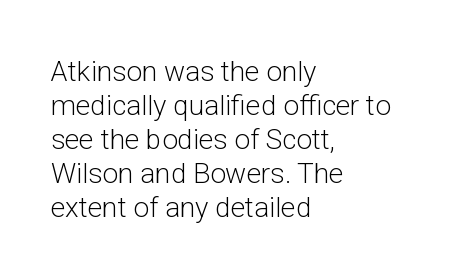
Q: Is the text bold? A: No.
Q: Is the text italic (slanted)? A: No, it is upright.
Q: Is the typeface a serif or a sans-serif typeface? A: Sans-serif.
Q: Is the text underlined? A: No.
Q: How is the paragraph aligned? A: Left-aligned.
Q: Is the spacing between letters normal or unusually wide? A: Normal.
Q: Width (condensed, normal, or wide)? A: Normal.
Q: Stroke contrast? A: Low.
Q: x-height? A: Medium.
Q: Monospaced? A: No.
